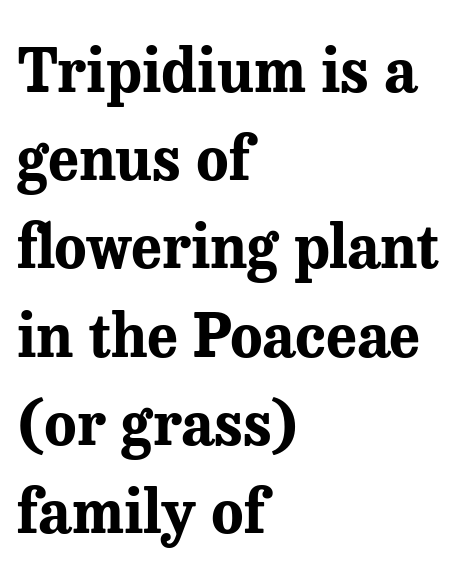
No italicization has been applied; the sample stays upright. A student would call this left alignment; a typographer would say flush left, rag right. The face used here is rendered with its standard letterfit. The space beneath each line is pristine and unruled. The passage shown is emphatically bold. Serifs: yes, visible at the terminals of the letterforms.
